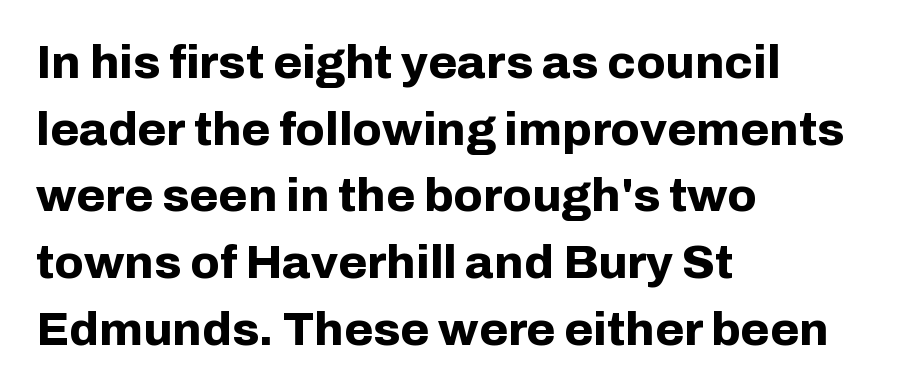
Q: Is the text bold? A: Yes.
Q: Is the text italic (slanted)? A: No, it is upright.
Q: Is the typeface a serif or a sans-serif typeface? A: Sans-serif.
Q: Is the text underlined? A: No.
Q: How is the paragraph aligned? A: Left-aligned.
Q: Is the spacing between letters normal or unusually wide? A: Normal.
Q: Is the spacing between lines tight, normal or loose? A: Normal.
Q: Width (condensed, normal, or wide)? A: Normal.
Q: Stroke contrast? A: Low.
Q: x-height? A: Medium.
Q: Monospaced? A: No.
